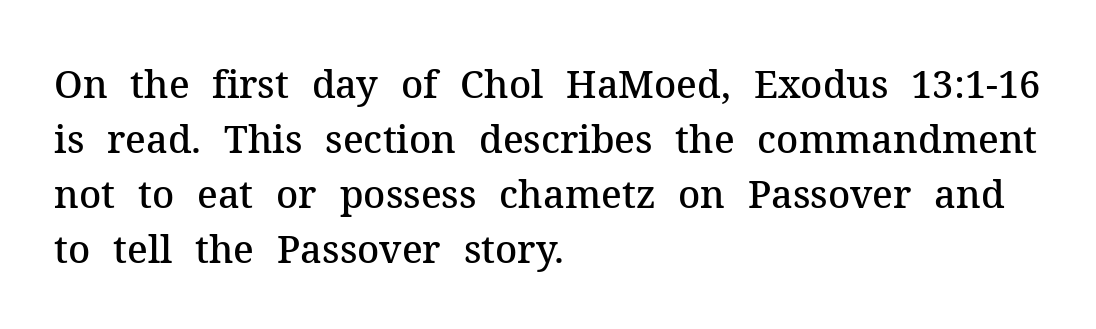
Q: Is the text bold? A: Semi-bold.
Q: Is the text italic (slanted)? A: No, it is upright.
Q: Is the typeface a serif or a sans-serif typeface? A: Serif.
Q: Is the text underlined? A: No.
Q: How is the paragraph aligned? A: Left-aligned.
Q: Is the spacing between letters normal or unusually wide? A: Normal.
Q: Is the spacing between lines tight, normal or loose? A: Normal.
Q: Width (condensed, normal, or wide)? A: Normal.
Q: Stroke contrast? A: Medium.
Q: x-height? A: Medium.
Q: Monospaced? A: No.
